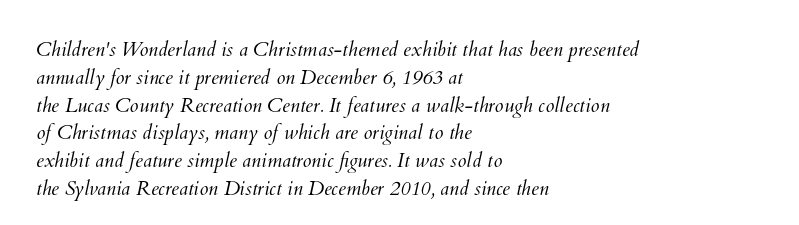
Words appear dense and cohesive because spacing is normal. Weight class: somewhere from thin through regular. Regarding leading, the lines here are spaced in the standard way. These lines stack with their left ends in a neat column.
